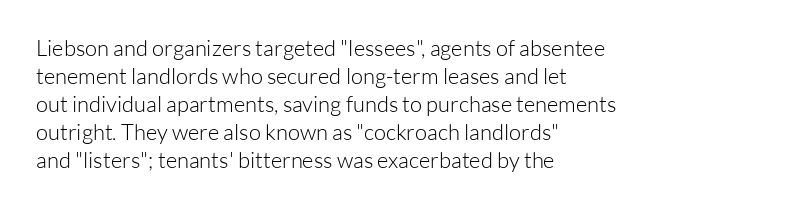
Q: Is the text bold? A: No.
Q: Is the text italic (slanted)? A: No, it is upright.
Q: Is the text underlined? A: No.
Q: How is the paragraph aligned? A: Left-aligned.
Q: Is the spacing between letters normal or unusually wide? A: Normal.
Q: Is the spacing between lines tight, normal or loose? A: Normal.
